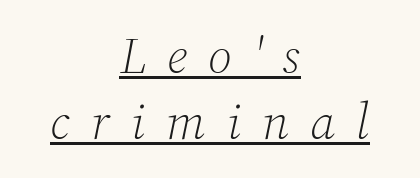
{"serif": "yes", "italic": "yes", "lean": "right", "slant_degrees": 12, "bold": "no", "weight": "light", "width": "normal", "stroke_contrast": "medium", "x_height": "medium", "monospaced": "no", "underline": "yes", "align": "center", "line_spacing": "normal", "line_spacing_ratio": 1.3, "letter_spacing": "wide", "letter_spacing_em": 0.41, "glyph_px": 51}
